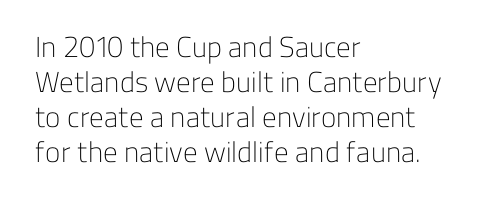
Q: Is the text bold? A: No.
Q: Is the text italic (slanted)? A: No, it is upright.
Q: Is the typeface a serif or a sans-serif typeface? A: Sans-serif.
Q: Is the text underlined? A: No.
Q: How is the paragraph aligned? A: Left-aligned.
Q: Is the spacing between letters normal or unusually wide? A: Normal.
Q: Width (condensed, normal, or wide)? A: Normal.
Q: Stroke contrast? A: Low.
Q: x-height? A: Medium.
Q: Monospaced? A: No.
